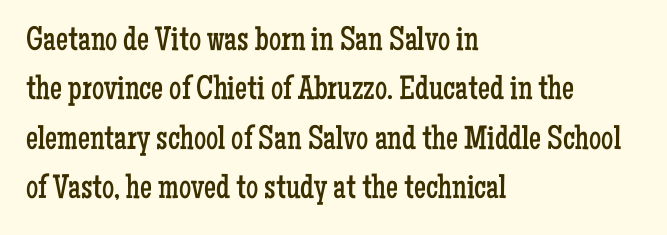
Posture: upright roman. The strokes carry an ordinary text weight at most. Yep, those are serifs on the letters. The space directly below the letters is spotless.
